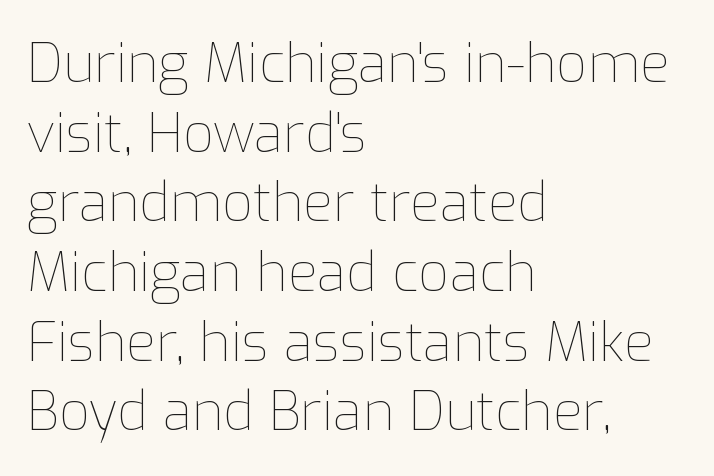
{"italic": "no", "bold": "no", "weight": "thin", "width": "normal", "stroke_contrast": "low", "x_height": "medium", "monospaced": "no", "underline": "no", "align": "left", "line_spacing": "normal", "line_spacing_ratio": 1.29, "letter_spacing": "normal", "letter_spacing_em": 0.0, "glyph_px": 54}
